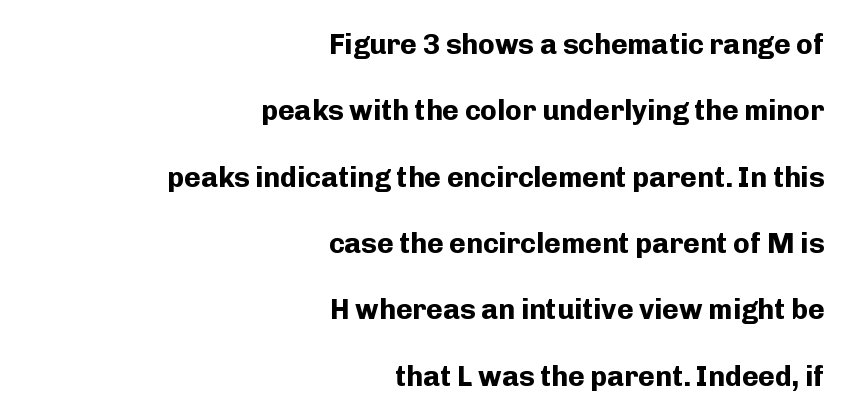
These lines stand farther apart than default settings would place them. The designer went with a sans here, leaving each stem footless. You could not count columns in this text — the font is proportionally spaced. A clean baseline with only descenders dipping below it. Every letter is thick-stroked: bold, no question. These lines keep a tight, regular rhythm from letter to letter.
